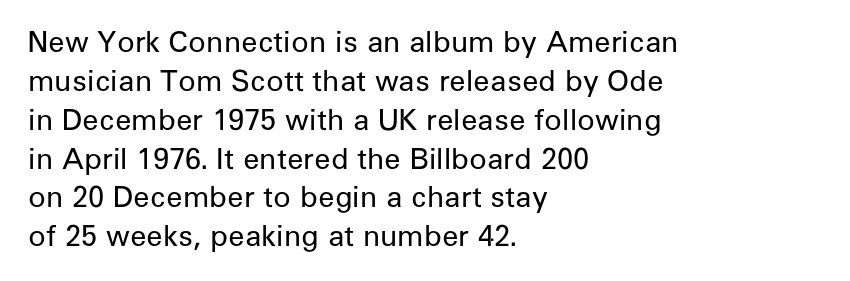
{"serif": "no", "italic": "no", "bold": "no", "weight": "regular", "width": "normal", "stroke_contrast": "low", "x_height": "medium", "monospaced": "no", "underline": "no", "align": "left", "line_spacing": "normal", "line_spacing_ratio": 1.34, "letter_spacing": "normal", "letter_spacing_em": 0.0, "glyph_px": 29}
